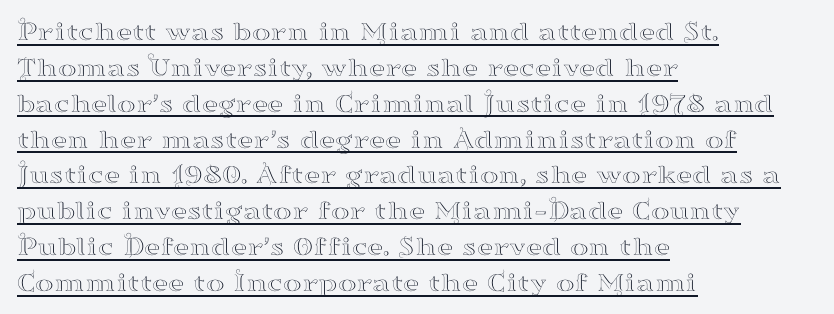
The image shows 28 px wide serif type, upright; set left-aligned, normal line spacing (1.28x), normal letter spacing, underlined; high stroke contrast and a small x-height.
